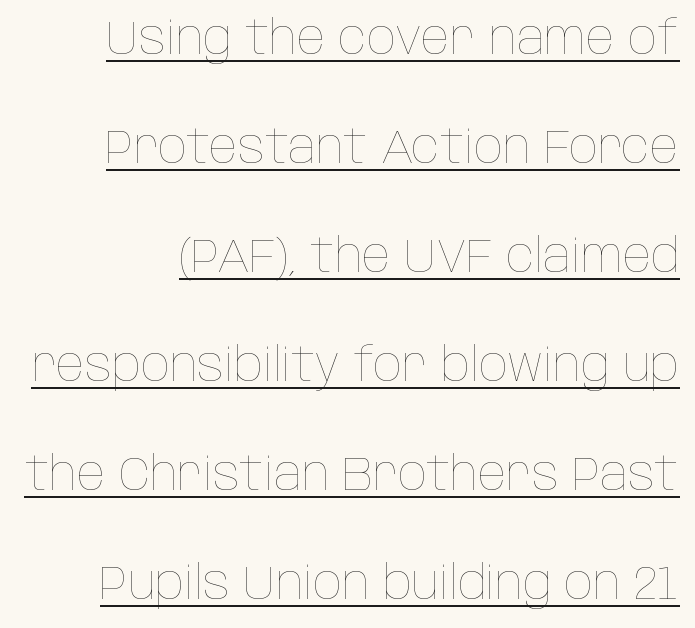
The image shows 47 px thin, condensed type, upright; set loose line spacing (2.32x), normal letter spacing, underlined; low stroke contrast and a large x-height.
